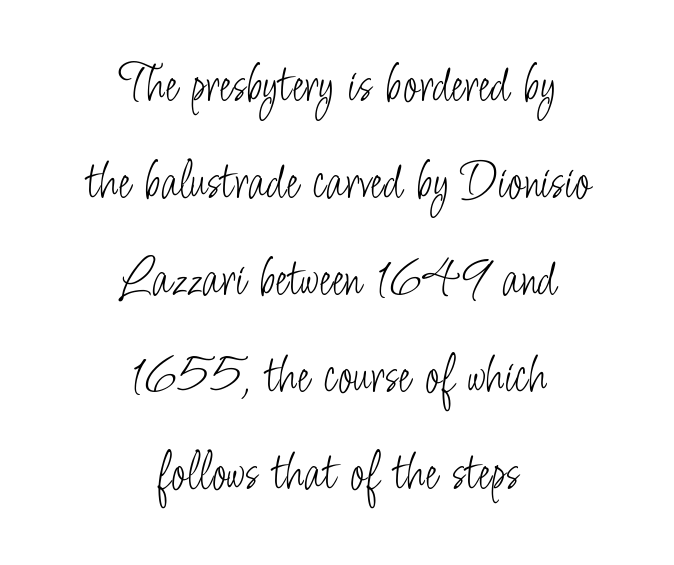
{"serif": "no", "bold": "no", "weight": "light", "width": "condensed", "stroke_contrast": "low", "x_height": "small", "monospaced": "no", "underline": "no", "align": "center", "line_spacing_ratio": 1.73, "letter_spacing": "normal", "letter_spacing_em": 0.0, "glyph_px": 56}
